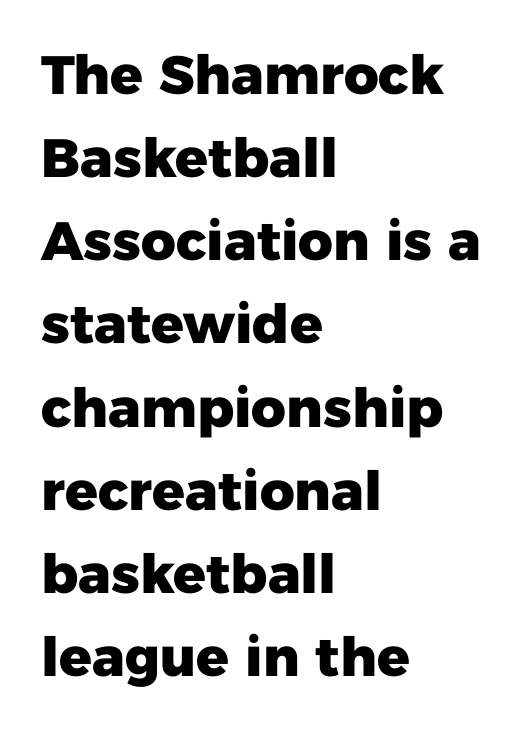
The letters stand upright; this is a roman face. Nope, no serifs anywhere on these letters. The passage shown is not underscored anywhere. The lines are quadded left. Tracking here is standard; glyphs follow each other at the usual distance. Do the characters align in a grid? No, the font is proportional.
